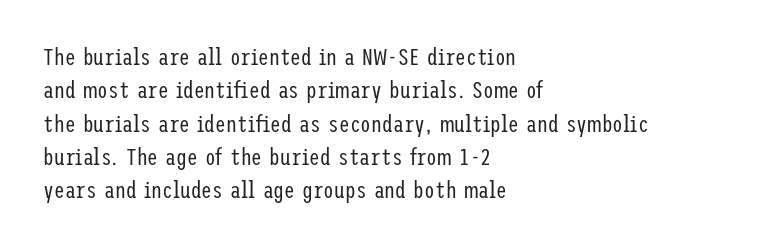
The letterforms sit at book weight or below. Posture: straight, roman, zero tilt. Tracking value appears to be zero — textbook default spacing. The passage shown stacks its lines at a standard gap. Is the block centered? No — it sits flush against the left margin. The foot of each line stays bare and open.
